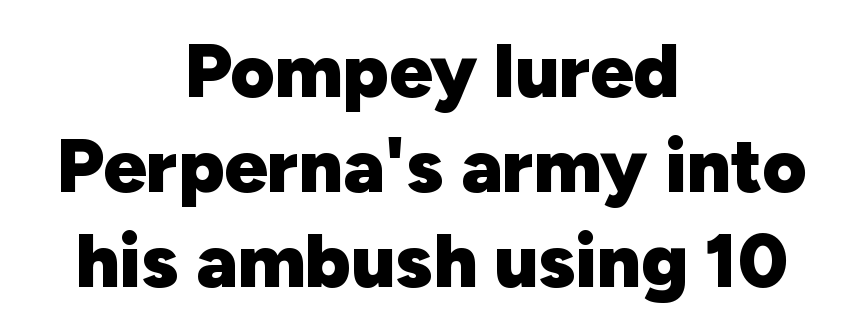
Is the block centered? Yes — each line is placed symmetrically about the middle. Caption: standard tracking, unaltered. Stroke terminals: plain, sans-serif. Italic: no, the glyphs are upright roman.
